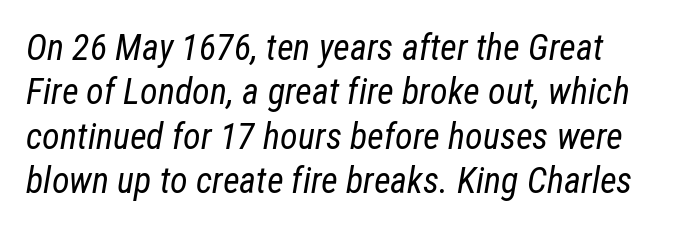
The rendering uses natural spacing where letterforms have individual widths. The gap between lines stays unmarked. The passage shown leans; its letterforms are oblique. A light-to-regular cut is what we see here.
